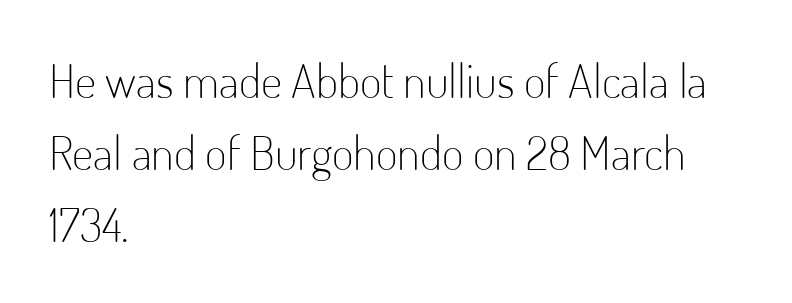
The image shows 47 px light, condensed sans-serif type, upright; set left-aligned, normal line spacing (1.53x), normal letter spacing, not underlined; low stroke contrast and a small x-height.
